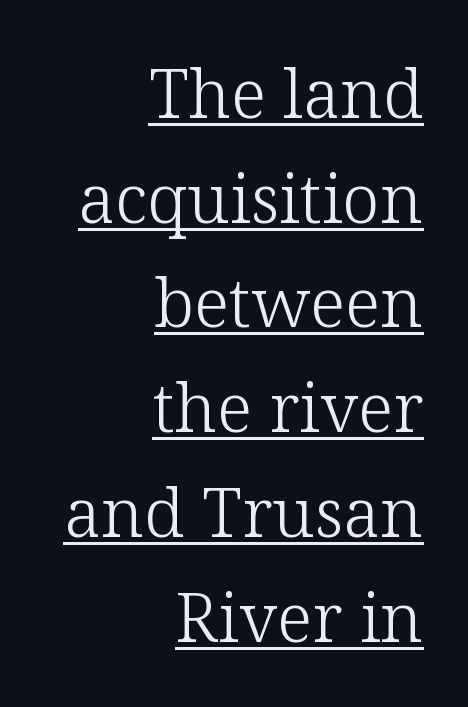
The image shows 68 px light serif type, upright; set right-aligned, normal line spacing (1.54x), normal letter spacing, underlined; low stroke contrast and a medium x-height.
